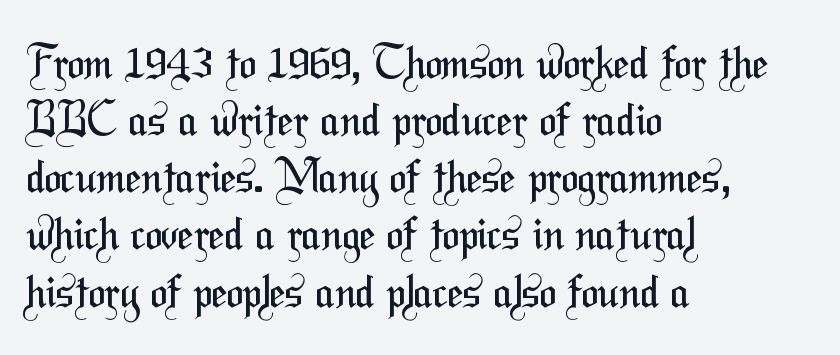
Q: Is the text bold? A: No.
Q: Is the typeface a serif or a sans-serif typeface? A: Sans-serif.
Q: Is the text underlined? A: No.
Q: How is the paragraph aligned? A: Left-aligned.
Q: Is the spacing between letters normal or unusually wide? A: Normal.
Q: Is the spacing between lines tight, normal or loose? A: Normal.
Q: Width (condensed, normal, or wide)? A: Condensed.
Q: Stroke contrast? A: Medium.
Q: x-height? A: Medium.
Q: Monospaced? A: No.
